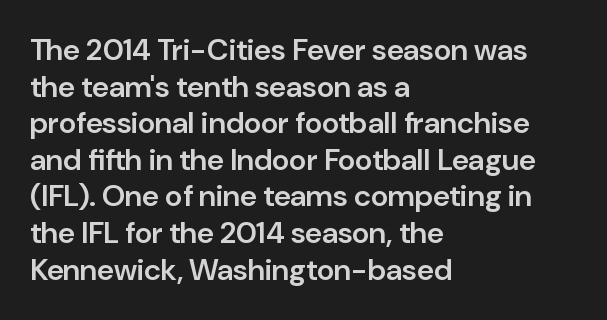
{"serif": "no", "italic": "no", "bold": "semi", "weight": "semibold", "width": "normal", "stroke_contrast": "low", "x_height": "medium", "monospaced": "no", "underline": "no", "align": "left", "line_spacing_ratio": 1.22, "letter_spacing": "normal", "letter_spacing_em": 0.0, "glyph_px": 30}
